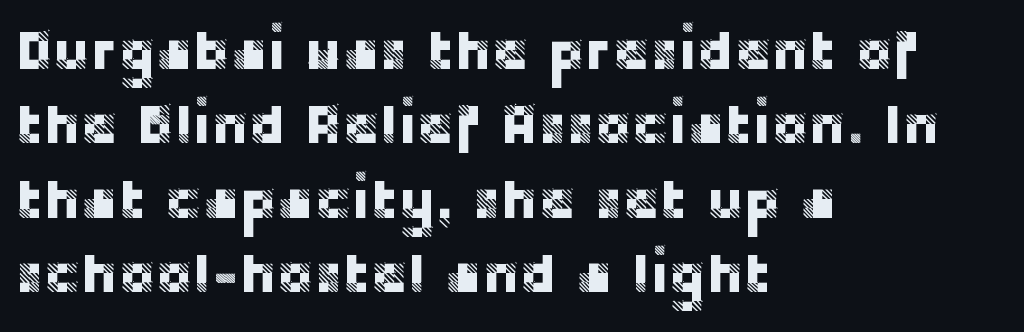
The image shows 56 px sans-serif type, upright; set left-aligned, normal line spacing (1.33x), normal letter spacing, not underlined; low stroke contrast and a large x-height.
